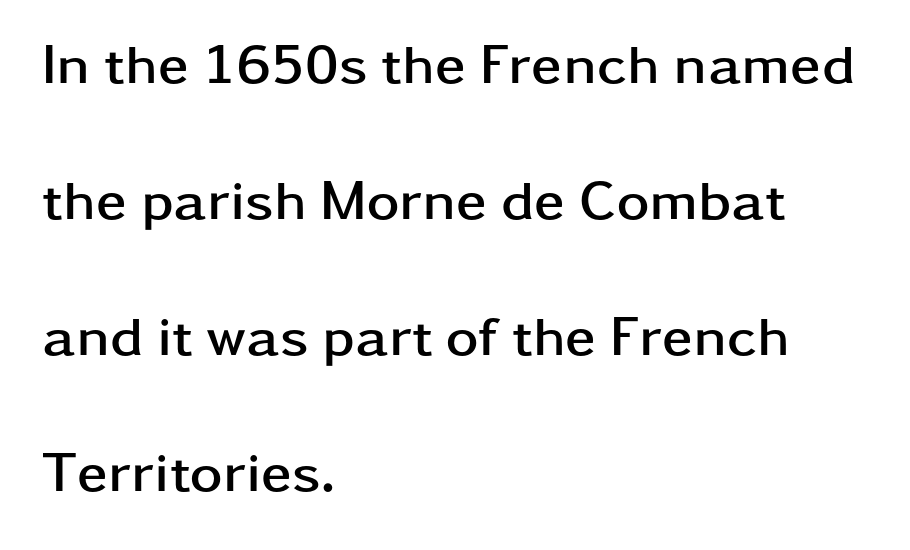
Q: Is the text bold? A: Yes.
Q: Is the text italic (slanted)? A: No, it is upright.
Q: Is the typeface a serif or a sans-serif typeface? A: Sans-serif.
Q: Is the text underlined? A: No.
Q: How is the paragraph aligned? A: Left-aligned.
Q: Is the spacing between letters normal or unusually wide? A: Normal.
Q: Is the spacing between lines tight, normal or loose? A: Loose.
Q: Width (condensed, normal, or wide)? A: Wide.
Q: Stroke contrast? A: Low.
Q: x-height? A: Medium.
Q: Monospaced? A: No.
